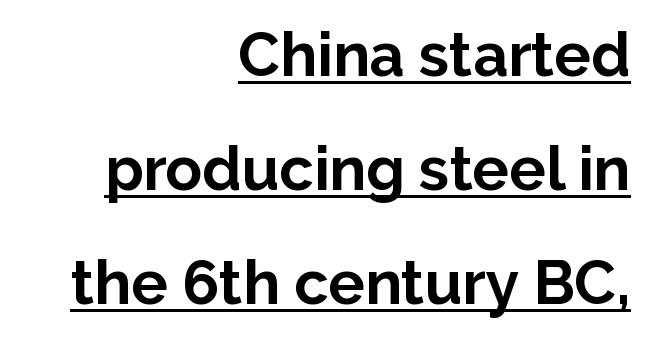
Q: Is the text bold? A: Yes.
Q: Is the text italic (slanted)? A: No, it is upright.
Q: Is the typeface a serif or a sans-serif typeface? A: Sans-serif.
Q: Is the text underlined? A: Yes.
Q: How is the paragraph aligned? A: Right-aligned.
Q: Is the spacing between letters normal or unusually wide? A: Normal.
Q: Width (condensed, normal, or wide)? A: Normal.
Q: Stroke contrast? A: Low.
Q: x-height? A: Medium.
Q: Monospaced? A: No.
